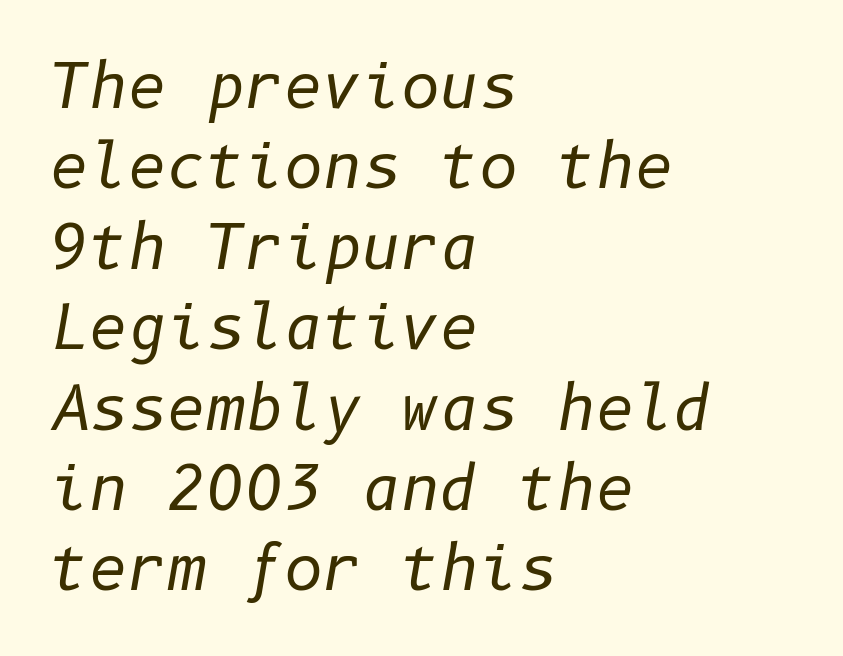
Does extra space separate the letters? No, they use regular spacing. What's the leading like? Ordinary, nothing unusual. The specimen omits any rule beneath the text block's lines. Caption: multi-line text, flush left, ragged right.
